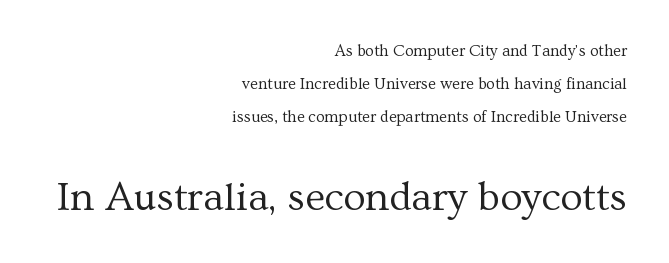
{"serif": "yes", "italic": "no", "bold": "no", "weight": "regular", "width": "normal", "stroke_contrast": "medium", "x_height": "medium", "monospaced": "no", "underline": "no", "align": "right", "line_spacing": "loose", "line_spacing_ratio": 2.06, "letter_spacing": "normal", "letter_spacing_em": 0.0, "larger_block": "second", "size_ratio": 2.56, "glyph_px": 41}
